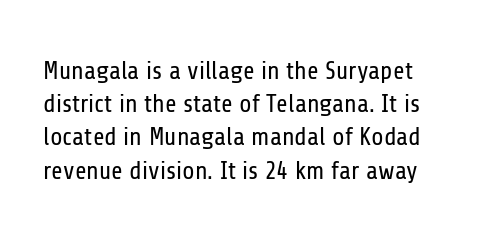
{"italic": "no", "bold": "no", "underline": "no", "line_spacing": "normal", "line_spacing_ratio": 1.33, "letter_spacing": "normal", "letter_spacing_em": 0.0, "glyph_px": 25}
